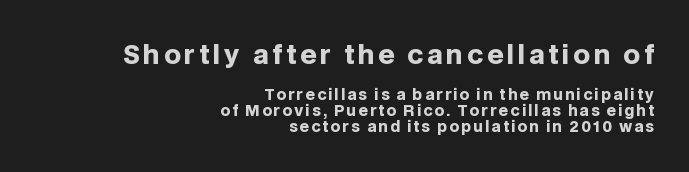
The image shows 26 px bold type, upright; set right-aligned, tight line spacing (1.05x), not underlined; the first (top) block is 1.73x larger.
